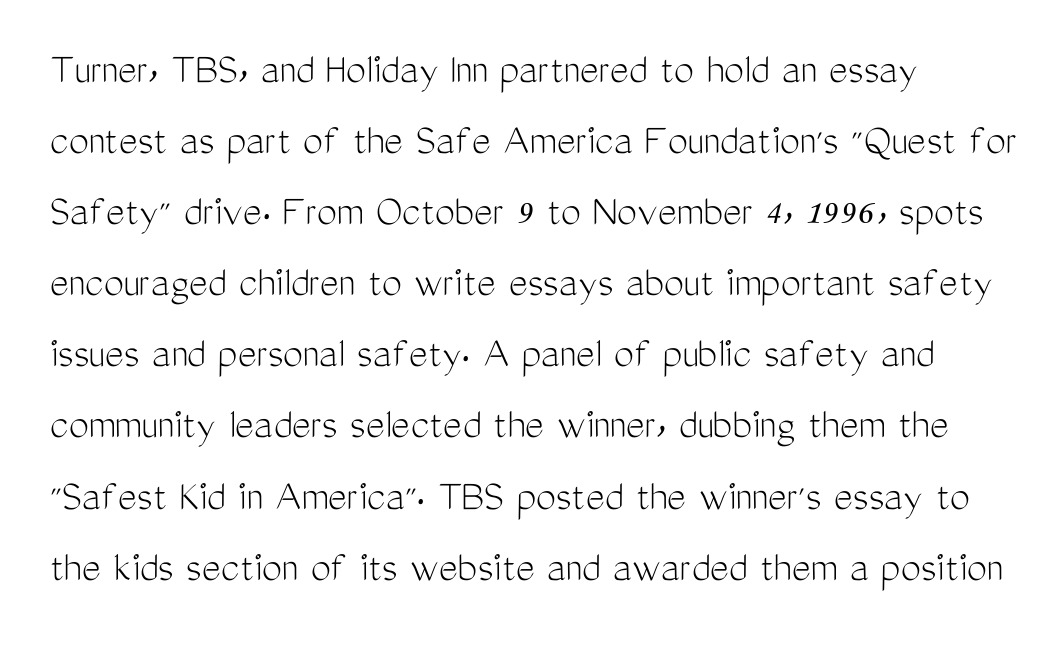
These lines stack with their left ends in a neat column. It's the straight-up-and-down kind of type. The line texture is even and compact thanks to regular tracking. Plain, unruled lines of type. On a weight scale, this lands at 450 or below. The rendering uses natural spacing where letterforms have individual widths.
